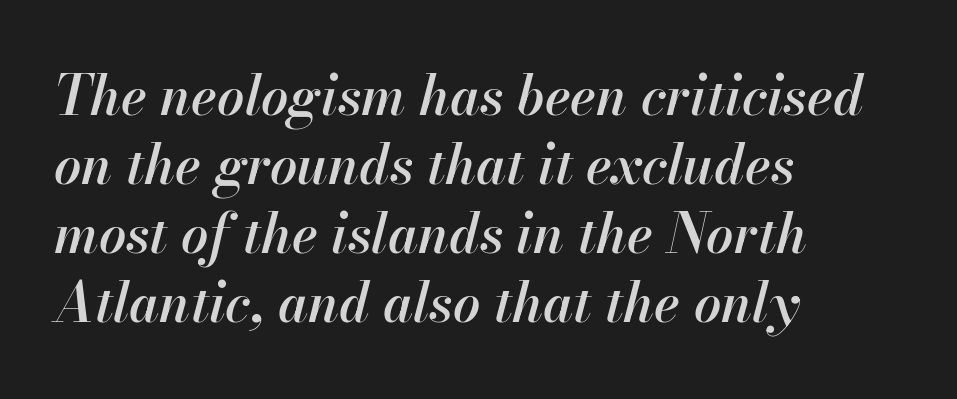
Q: Is the text bold? A: Semi-bold.
Q: Is the text italic (slanted)? A: Yes, it leans right by about 13 degrees.
Q: Is the text underlined? A: No.
Q: How is the paragraph aligned? A: Left-aligned.
Q: Is the spacing between letters normal or unusually wide? A: Normal.
Q: Is the spacing between lines tight, normal or loose? A: Normal.
Q: Width (condensed, normal, or wide)? A: Normal.
Q: Stroke contrast? A: High.
Q: x-height? A: Small.
Q: Monospaced? A: No.
